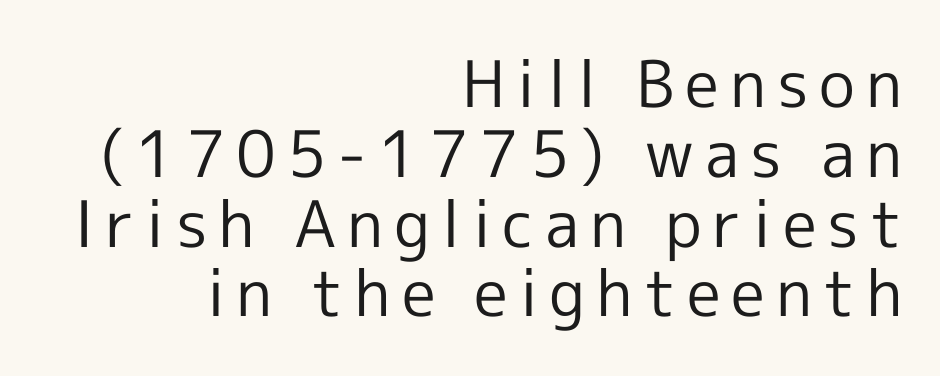
Q: Is the text bold? A: No.
Q: Is the text italic (slanted)? A: No, it is upright.
Q: Is the typeface a serif or a sans-serif typeface? A: Sans-serif.
Q: Is the text underlined? A: No.
Q: How is the paragraph aligned? A: Right-aligned.
Q: Is the spacing between lines tight, normal or loose? A: Tight.
Q: Width (condensed, normal, or wide)? A: Normal.
Q: x-height? A: Medium.
Q: Monospaced? A: No.
